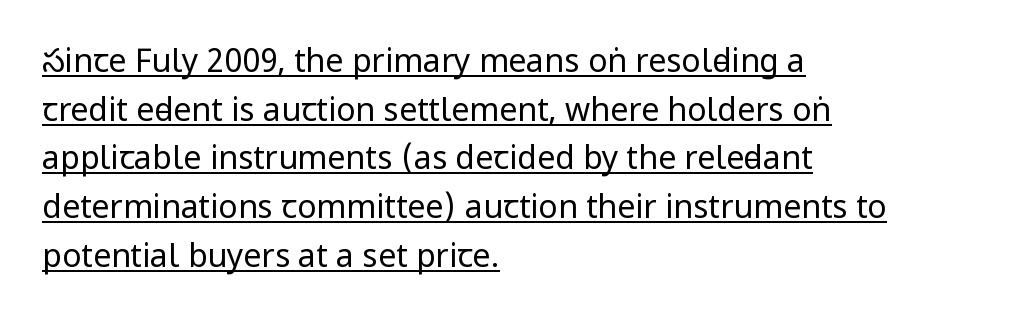
Somebody hit Ctrl+U on this one — the words are underlined. Stems and bowls with no extra thickness — not bold. Do the letters lean? They stand straight. A typesetter would call this proportional, since set widths differ per character. How would I describe the line gaps? Plain and ordinary. Layout note: lines flush left.
